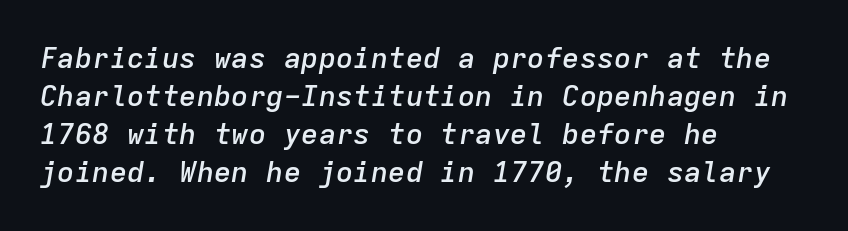
The image shows 29 px semibold type, italic (leaning right), monospaced; set left-aligned, normal line spacing (1.31x), normal letter spacing, not underlined; low stroke contrast and a medium x-height.
